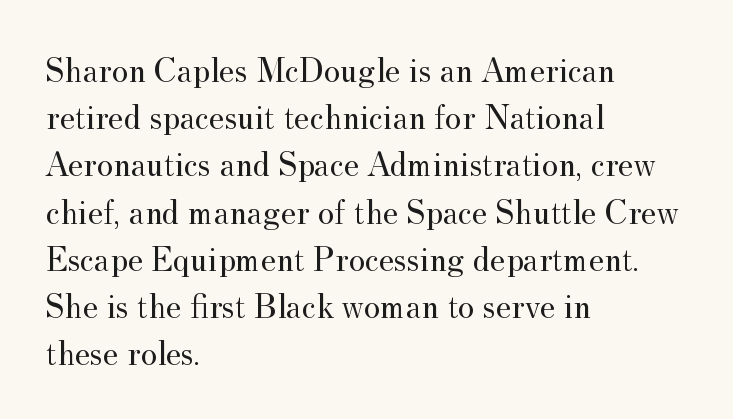
A classic flush-left, rag-right setting is used for this passage. The passage shown is typeset with a serif family. The rendering uses natural spacing where letterforms have individual widths. Beneath every word, the page is bare. Weight: in the light-to-regular range.
